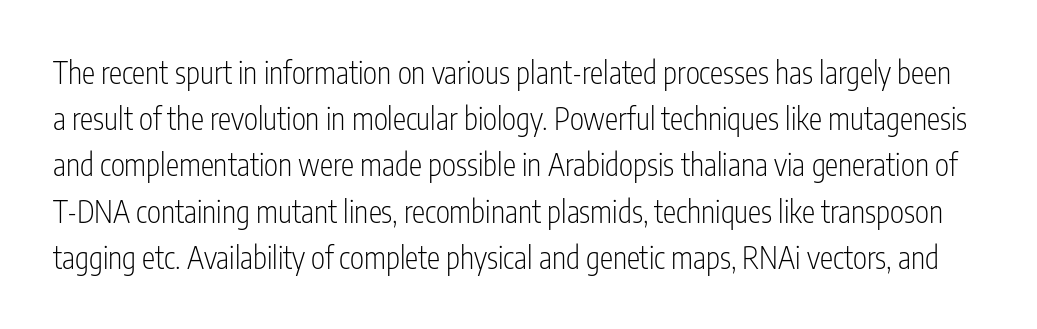
{"serif": "no", "italic": "no", "bold": "no", "weight": "light", "width": "condensed", "stroke_contrast": "low", "x_height": "medium", "monospaced": "no", "underline": "no", "line_spacing": "normal", "line_spacing_ratio": 1.54, "letter_spacing": "normal", "letter_spacing_em": 0.0, "glyph_px": 30}
